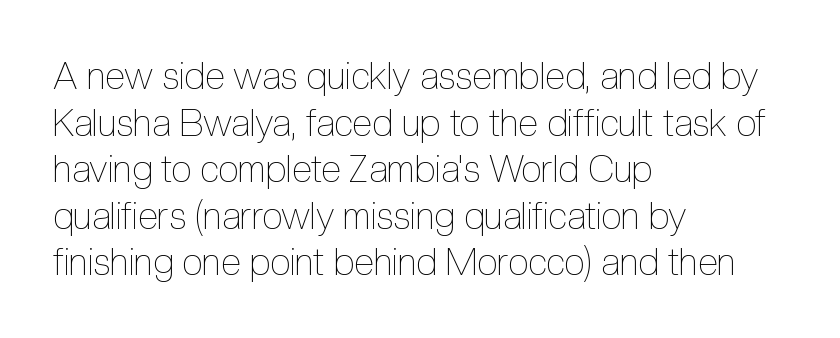
The image shows 37 px thin, condensed type, upright; set left-aligned, normal line spacing (1.26x), normal letter spacing, not underlined; a medium x-height.
